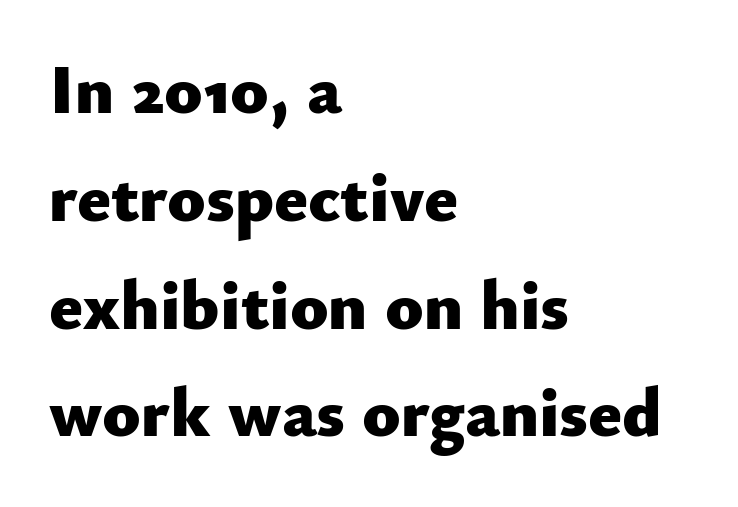
{"serif": "no", "italic": "no", "bold": "yes", "weight": "heavy", "width": "normal", "stroke_contrast": "low", "x_height": "small", "monospaced": "no", "underline": "no", "align": "left", "line_spacing": "normal", "line_spacing_ratio": 1.54, "letter_spacing": "normal", "letter_spacing_em": 0.0, "glyph_px": 70}
